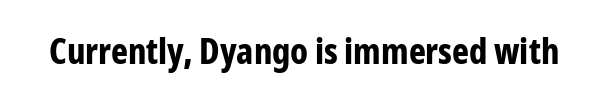
Q: Is the text bold? A: Yes.
Q: Is the text italic (slanted)? A: No, it is upright.
Q: Is the typeface a serif or a sans-serif typeface? A: Sans-serif.
Q: Is the text underlined? A: No.
Q: Is the spacing between letters normal or unusually wide? A: Normal.
Q: Width (condensed, normal, or wide)? A: Condensed.
Q: Stroke contrast? A: Low.
Q: x-height? A: Medium.
Q: Monospaced? A: No.
